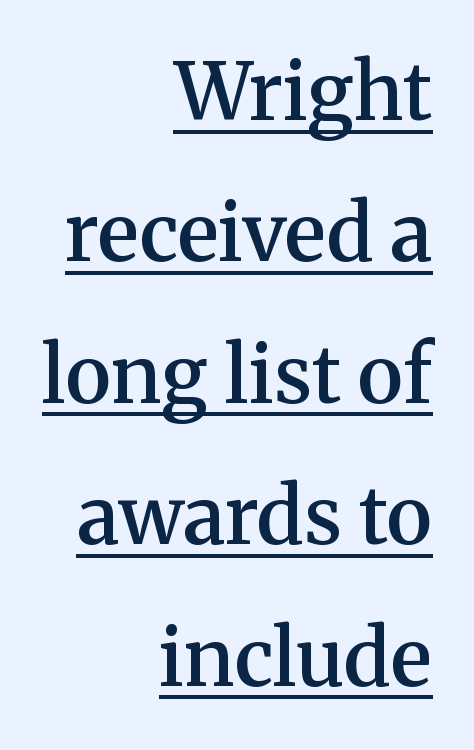
The image shows 79 px semibold serif type, upright; set right-aligned, line spacing 1.79x, normal letter spacing, underlined; medium stroke contrast and a medium x-height.
